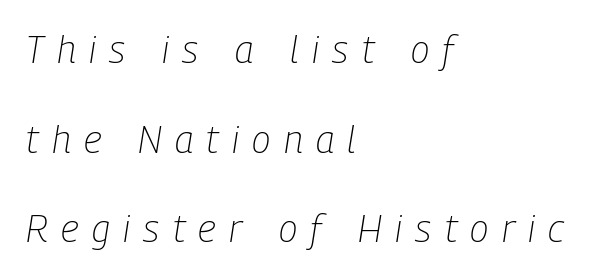
Q: Is the text bold? A: No.
Q: Is the text italic (slanted)? A: Yes, it leans right by about 9 degrees.
Q: Is the text underlined? A: No.
Q: How is the paragraph aligned? A: Left-aligned.
Q: Is the spacing between letters normal or unusually wide? A: Unusually wide.
Q: Is the spacing between lines tight, normal or loose? A: Loose.
Q: Width (condensed, normal, or wide)? A: Condensed.
Q: Stroke contrast? A: Low.
Q: x-height? A: Medium.
Q: Monospaced? A: No.
